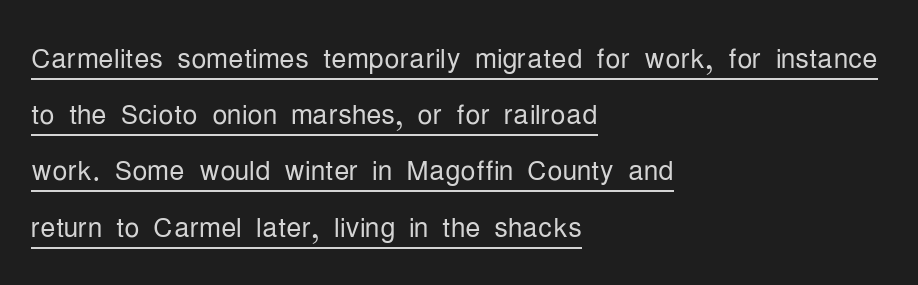
Q: Is the text bold? A: No.
Q: Is the text italic (slanted)? A: No, it is upright.
Q: Is the typeface a serif or a sans-serif typeface? A: Sans-serif.
Q: Is the text underlined? A: Yes.
Q: How is the paragraph aligned? A: Left-aligned.
Q: Is the spacing between letters normal or unusually wide? A: Normal.
Q: Is the spacing between lines tight, normal or loose? A: Normal.
Q: Width (condensed, normal, or wide)? A: Condensed.
Q: Stroke contrast? A: Low.
Q: x-height? A: Medium.
Q: Monospaced? A: No.
